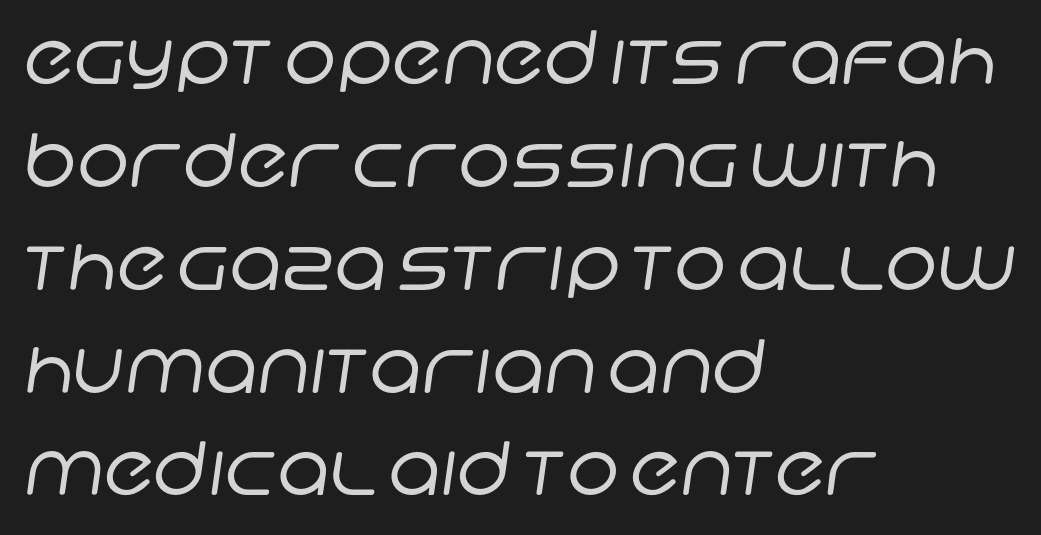
The image shows 74 px regular-weight sans-serif type; set left-aligned, normal line spacing (1.39x), normal letter spacing, not underlined; low stroke contrast and a large x-height.
